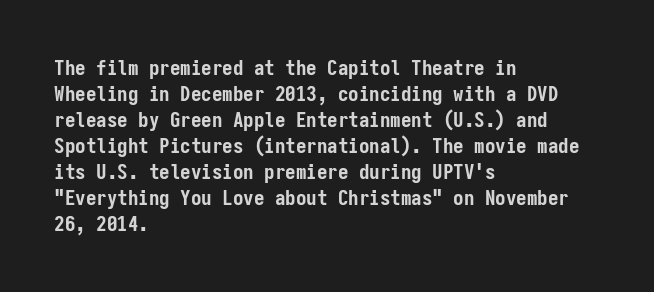
The strokes are fattened all the way to bold. Visually the block forms a straight wall on the left and a jagged coastline on the right. A typesetter would mark this as roman, not italic. The words here are not underlined.
